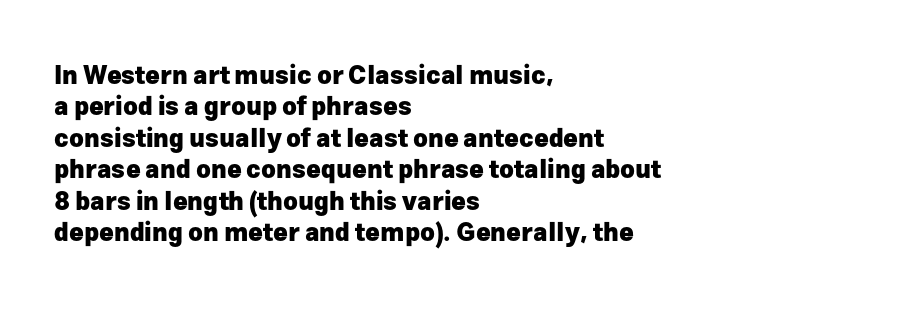
The image shows 25 px bold type, upright; set left-aligned, normal line spacing (1.26x), normal letter spacing, not underlined.
